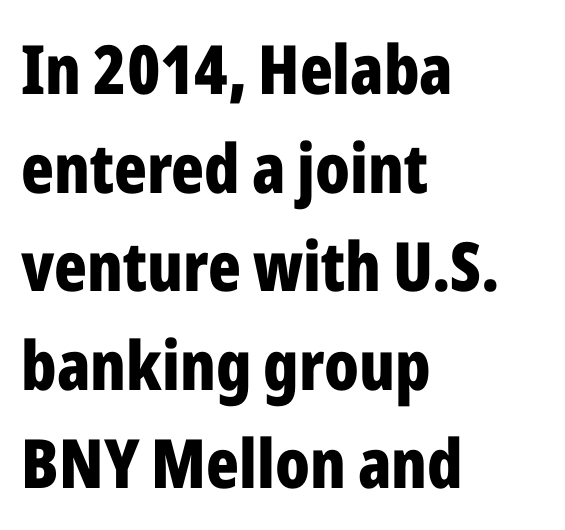
The image shows 68 px bold, condensed sans-serif type, upright; set left-aligned, normal line spacing (1.45x), normal letter spacing, not underlined; low stroke contrast and a medium x-height.
